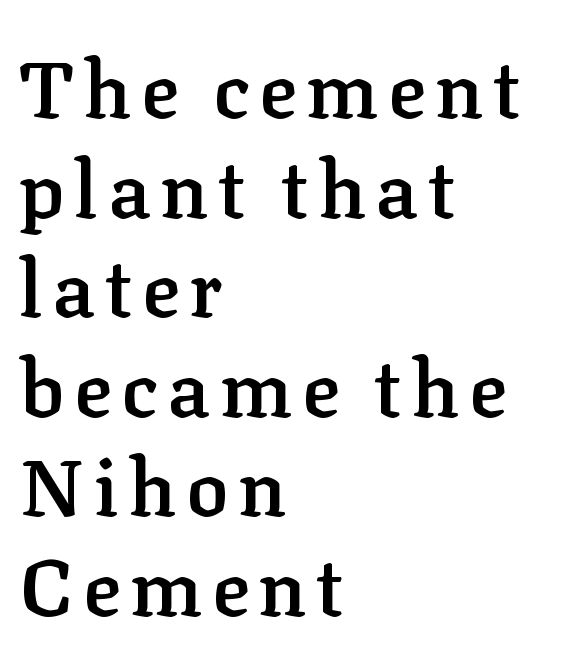
Q: Is the text bold? A: Semi-bold.
Q: Is the text italic (slanted)? A: No, it is upright.
Q: Is the typeface a serif or a sans-serif typeface? A: Serif.
Q: Is the text underlined? A: No.
Q: How is the paragraph aligned? A: Left-aligned.
Q: Is the spacing between lines tight, normal or loose? A: Normal.
Q: Width (condensed, normal, or wide)? A: Normal.
Q: Stroke contrast? A: Low.
Q: x-height? A: Medium.
Q: Monospaced? A: No.
